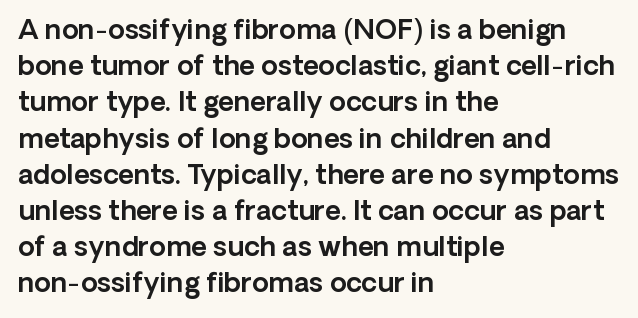
A normal amount of white space separates one row of letters from the next. Rendered with straight, roman letterforms. Rule under the text: the space is simply empty. Glyph-to-glyph distance matches everyday printed text. Horizontal alignment here is leftward, the default for most running prose.
